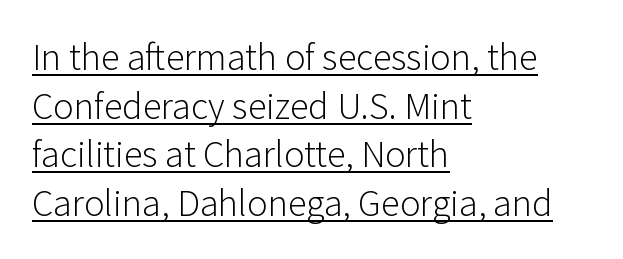
Upright lettering throughout. The typesetter chose a ragged-right arrangement here. A typographer would call this underscored text. The cut favours lightness, reaching ordinary text weight at its darkest.
